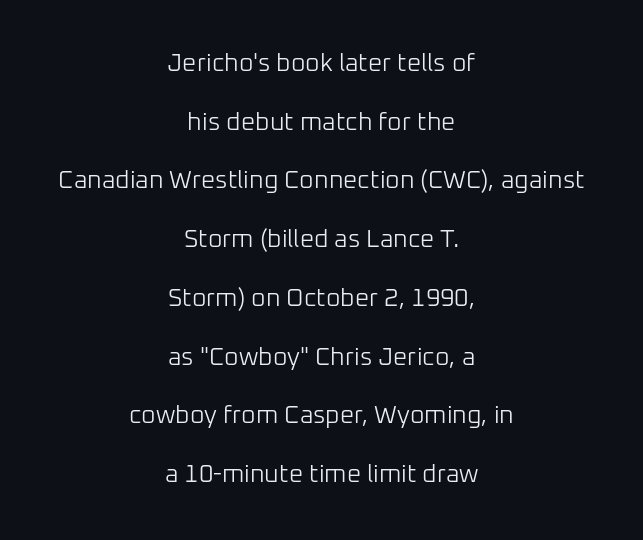
Interline gaps are noticeably wide in this sample. Descenders are the only things crossing below the line. The passage is arranged like a title page — every line centered. The font sits on the lighter half of the weight spectrum, regular included.
